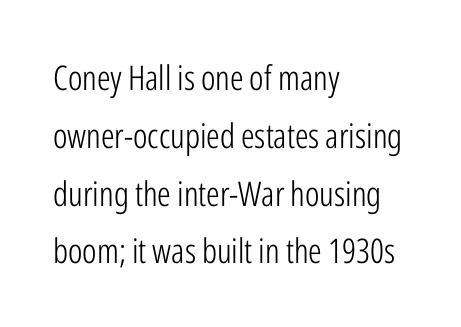
Varying glyph widths throughout — classic text-font behaviour. The font is comparable to plain body text, perhaps lighter. Rule under the text: the space is simply empty. Evenly set lines give the paragraph a standard silhouette. The typesetter chose a ragged-right arrangement here. Here the glyphs are tracked normally, forming tight word shapes.
